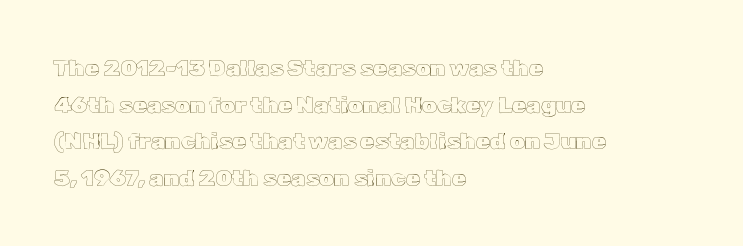
{"italic": "no", "underline": "no", "align": "left", "line_spacing": "normal", "line_spacing_ratio": 1.59, "letter_spacing": "normal", "letter_spacing_em": 0.0, "glyph_px": 23}
